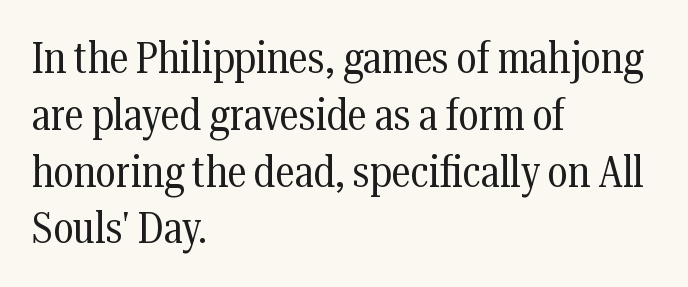
Q: Is the text bold? A: No.
Q: Is the text italic (slanted)? A: No, it is upright.
Q: Is the typeface a serif or a sans-serif typeface? A: Serif.
Q: Is the text underlined? A: No.
Q: How is the paragraph aligned? A: Left-aligned.
Q: Is the spacing between letters normal or unusually wide? A: Normal.
Q: Is the spacing between lines tight, normal or loose? A: Normal.
Q: Width (condensed, normal, or wide)? A: Condensed.
Q: Stroke contrast? A: Medium.
Q: x-height? A: Medium.
Q: Monospaced? A: No.
